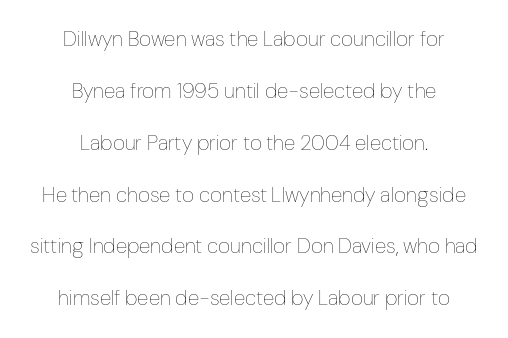
This sample trades compactness for vertical openness between lines. Which margin do the lines hug? Neither — every line sits in the middle. Ink coverage per letter is moderate at most. Check the space under the baseline: it is left empty. Letter spacing: default.
